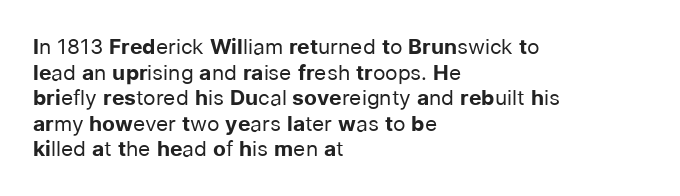
{"italic": "no", "bold": "no", "underline": "no", "align": "left", "line_spacing_ratio": 1.22, "letter_spacing": "normal", "letter_spacing_em": 0.0, "glyph_px": 21}
